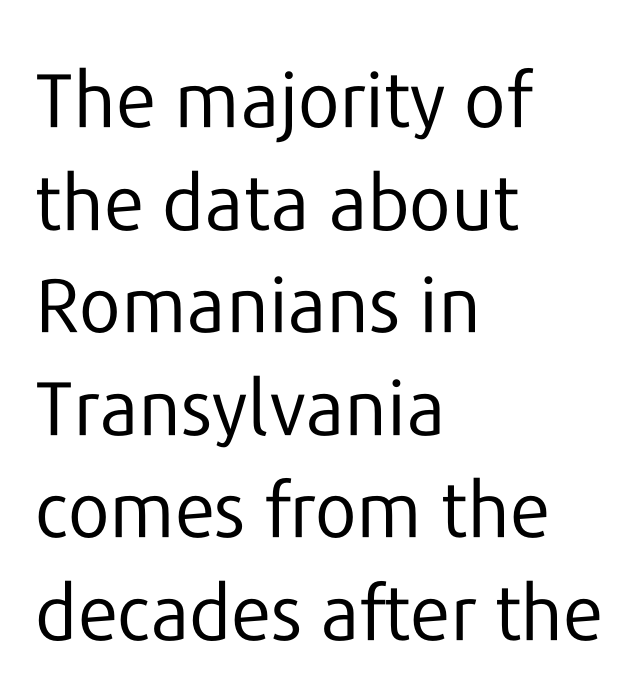
The image shows 76 px regular-weight sans-serif type, upright; set left-aligned, normal line spacing (1.35x), normal letter spacing, not underlined; low stroke contrast and a medium x-height.
